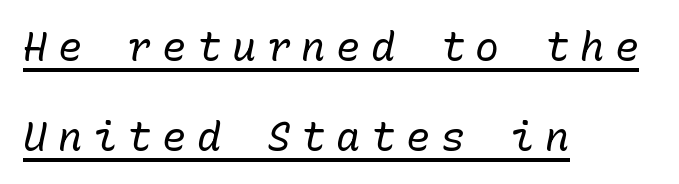
The image shows 40 px regular-weight type, italic (leaning right), monospaced; set left-aligned, loose line spacing (2.24x), unusually wide letter spacing (+0.27 em), underlined; low stroke contrast and a medium x-height.
